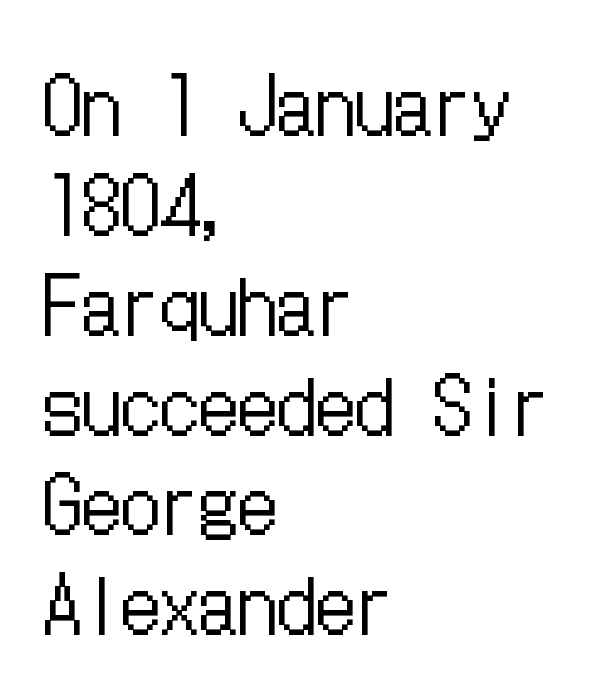
{"italic": "no", "bold": "no", "weight": "regular", "width": "condensed", "stroke_contrast": "low", "x_height": "medium", "underline": "no", "align": "left", "line_spacing": "normal", "line_spacing_ratio": 1.28, "letter_spacing": "normal", "letter_spacing_em": 0.0, "glyph_px": 78}
